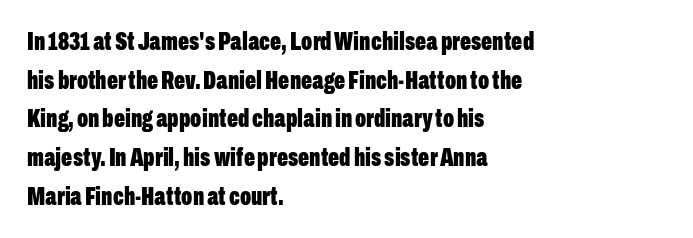
Leading: standard. Glyph-to-glyph distance matches everyday printed text. The face used here has the dense, thick strokes of a bold. These lines stack with their left ends in a neat column.
